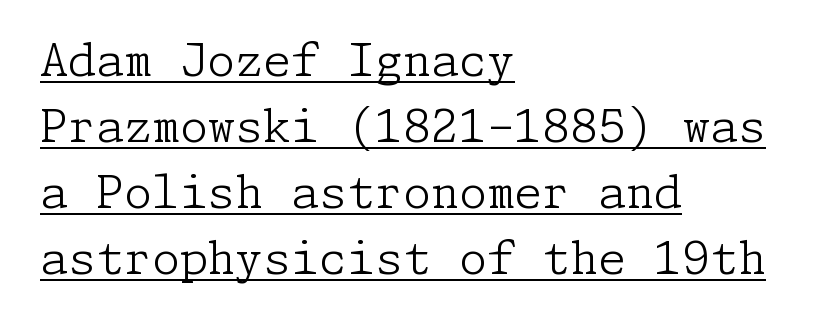
{"serif": "yes", "italic": "no", "bold": "no", "weight": "light", "width": "normal", "stroke_contrast": "low", "x_height": "medium", "underline": "yes", "align": "left", "line_spacing": "normal", "line_spacing_ratio": 1.47, "letter_spacing": "normal", "letter_spacing_em": 0.0, "glyph_px": 45}
